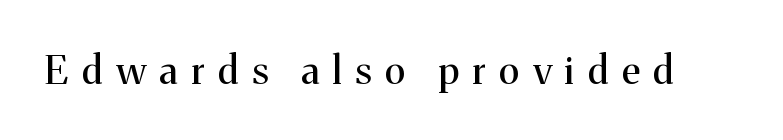
Is this a fixed-width face? No — the glyphs have proportional, varying widths. The type sits square on the baseline with zero lean. The rendering shows small feet on the letterforms — a serif design. The passage shown has open, widely tracked lettering throughout. Just letters on the line, the space beneath them empty. Heaviness? Minimal to ordinary, like unemphasized prose.
